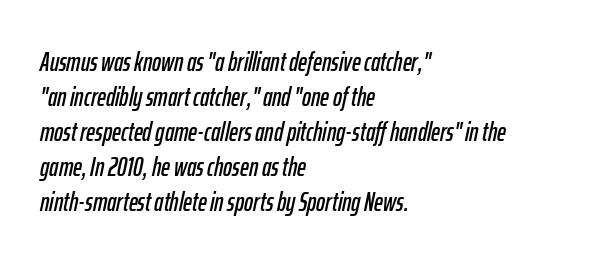
{"italic": "yes", "lean": "right", "slant_degrees": 12, "underline": "no", "align": "left", "line_spacing": "normal", "line_spacing_ratio": 1.3, "letter_spacing": "normal", "letter_spacing_em": 0.0, "glyph_px": 27}
